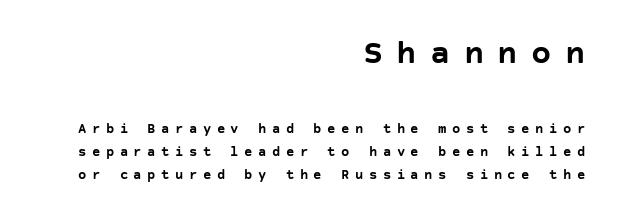
{"serif": "no", "italic": "no", "bold": "yes", "weight": "semibold", "width": "normal", "stroke_contrast": "low", "x_height": "large", "underline": "no", "align": "right", "line_spacing": "normal", "line_spacing_ratio": 1.66, "letter_spacing": "wide", "letter_spacing_em": 0.39, "larger_block": "first", "size_ratio": 2.43, "glyph_px": 34}
